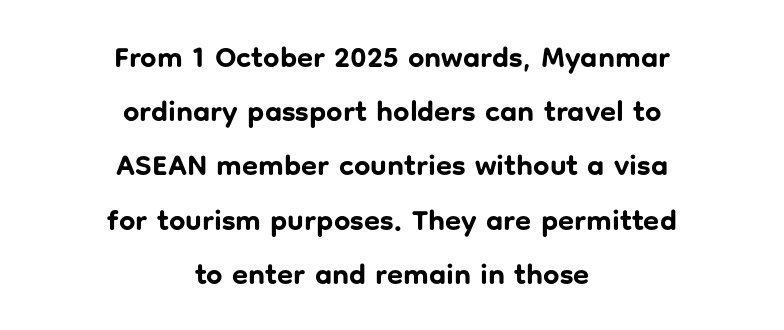
Words float on clear page, feet unadorned. These lines were composed using upright roman letters. A typesetter would call this proportional, since set widths differ per character. Note: no serifs on the glyphs. Typesetter's note: full bold, strokes at maximum text heaviness. Does extra space separate the letters? No, they use regular spacing.
